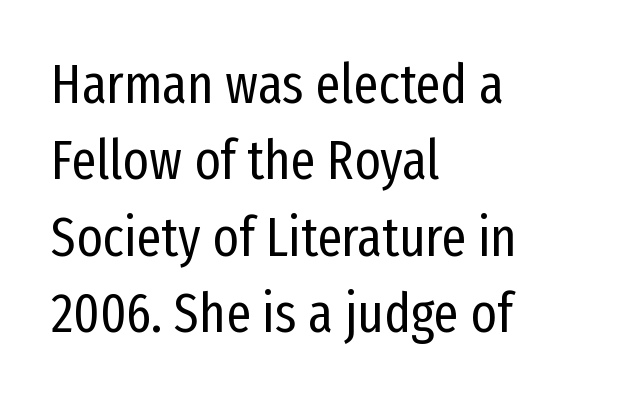
The image shows 55 px regular-weight, condensed sans-serif type, upright; set left-aligned, normal line spacing (1.39x), normal letter spacing, not underlined; low stroke contrast and a medium x-height.
